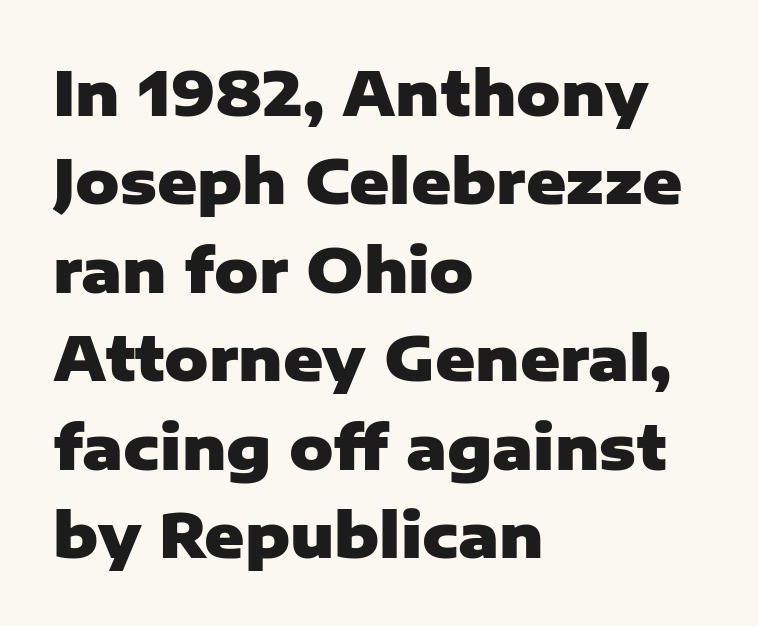
Q: Is the text bold? A: Yes.
Q: Is the text italic (slanted)? A: No, it is upright.
Q: Is the typeface a serif or a sans-serif typeface? A: Sans-serif.
Q: Is the text underlined? A: No.
Q: How is the paragraph aligned? A: Left-aligned.
Q: Is the spacing between letters normal or unusually wide? A: Normal.
Q: Is the spacing between lines tight, normal or loose? A: Normal.
Q: Width (condensed, normal, or wide)? A: Normal.
Q: Stroke contrast? A: Low.
Q: x-height? A: Medium.
Q: Monospaced? A: No.
